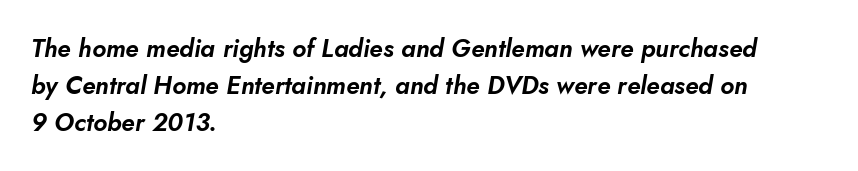
{"italic": "yes", "lean": "right", "slant_degrees": 10, "underline": "no", "align": "left", "line_spacing": "normal", "line_spacing_ratio": 1.48, "letter_spacing": "normal", "letter_spacing_em": 0.0, "glyph_px": 25}
